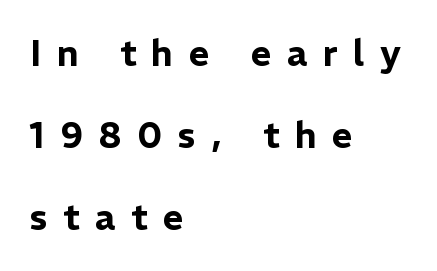
The image shows 36 px sans-serif type, upright; set left-aligned, loose line spacing (2.28x), unusually wide letter spacing (+0.43 em), not underlined; low stroke contrast and a medium x-height.
